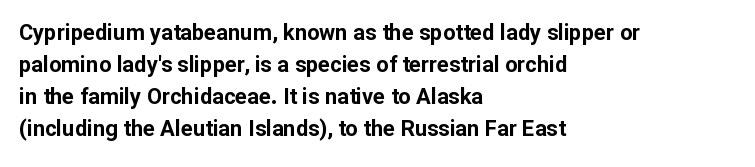
Q: Is the text bold? A: Yes.
Q: Is the text italic (slanted)? A: No, it is upright.
Q: Is the text underlined? A: No.
Q: How is the paragraph aligned? A: Left-aligned.
Q: Is the spacing between letters normal or unusually wide? A: Normal.
Q: Is the spacing between lines tight, normal or loose? A: Normal.
